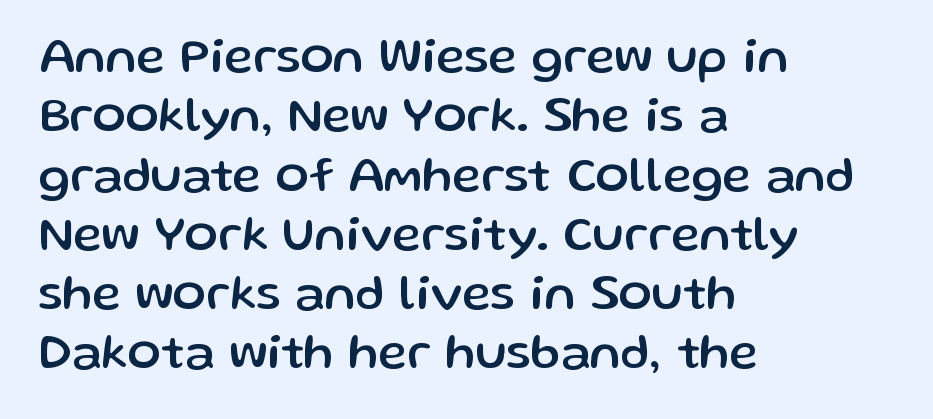
This is sans-serif lettering, the kind often seen on screens and signage. Do the characters align in a grid? No, the font is proportional. A classic flush-left, rag-right setting is used for this passage. Lines of text with bare space underneath.
